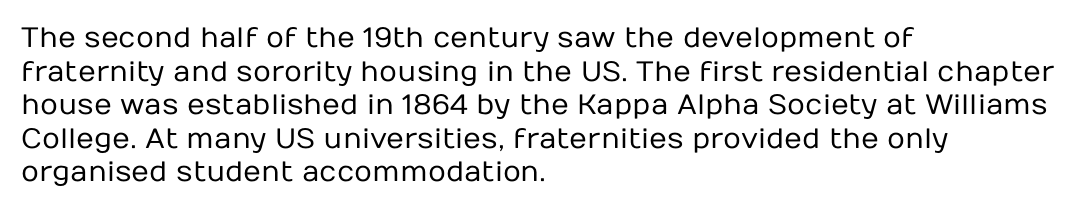
Q: Is the text bold? A: No.
Q: Is the text italic (slanted)? A: No, it is upright.
Q: Is the typeface a serif or a sans-serif typeface? A: Sans-serif.
Q: Is the text underlined? A: No.
Q: How is the paragraph aligned? A: Left-aligned.
Q: Is the spacing between letters normal or unusually wide? A: Normal.
Q: Width (condensed, normal, or wide)? A: Normal.
Q: Stroke contrast? A: Low.
Q: x-height? A: Medium.
Q: Monospaced? A: No.
